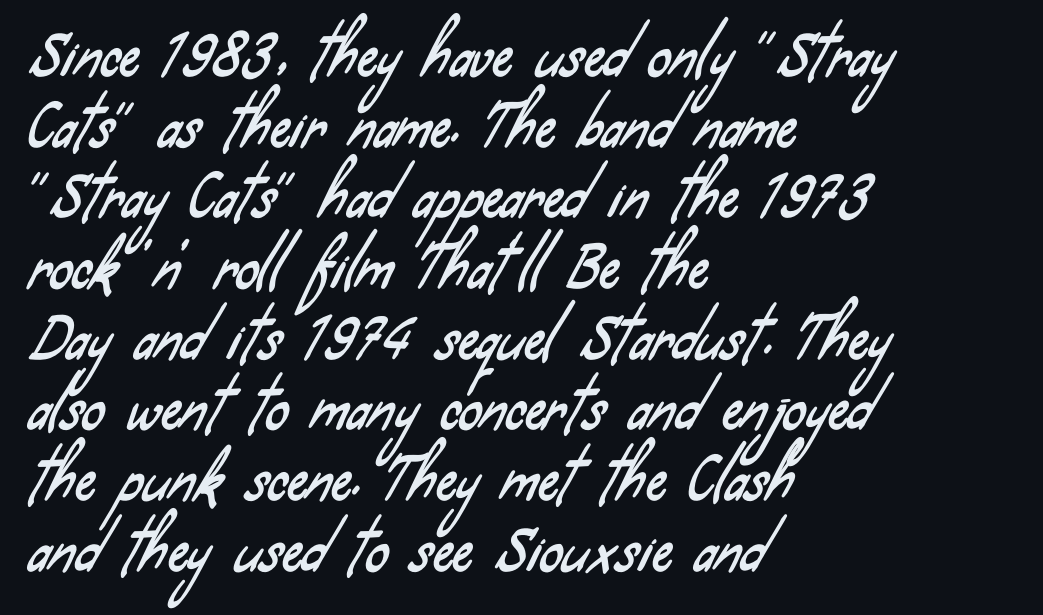
The image shows 57 px condensed sans-serif type; set left-aligned, line spacing 1.24x, normal letter spacing, not underlined; low stroke contrast and a small x-height.
